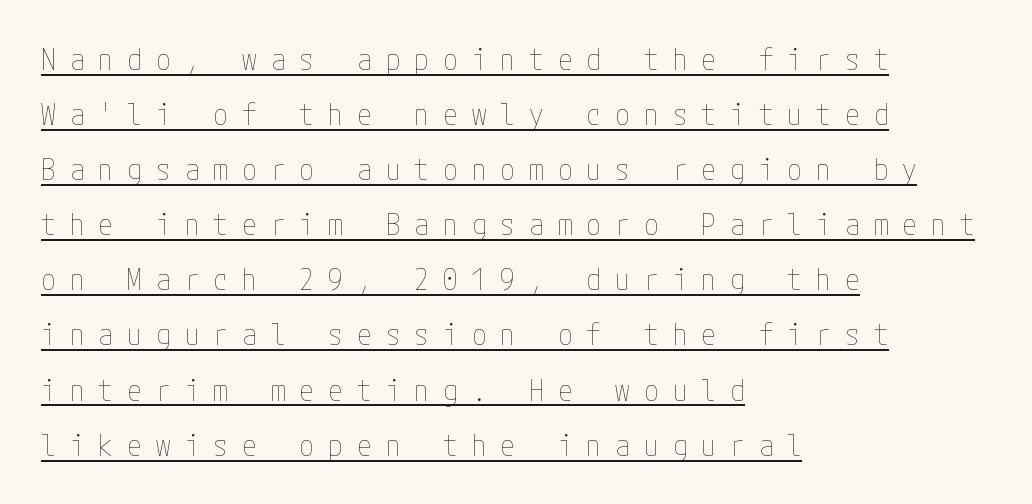
{"italic": "no", "bold": "no", "weight": "thin", "width": "condensed", "stroke_contrast": "low", "x_height": "medium", "underline": "yes", "align": "left", "line_spacing": "loose", "line_spacing_ratio": 1.9, "letter_spacing": "wide", "letter_spacing_em": 0.49, "glyph_px": 29}
